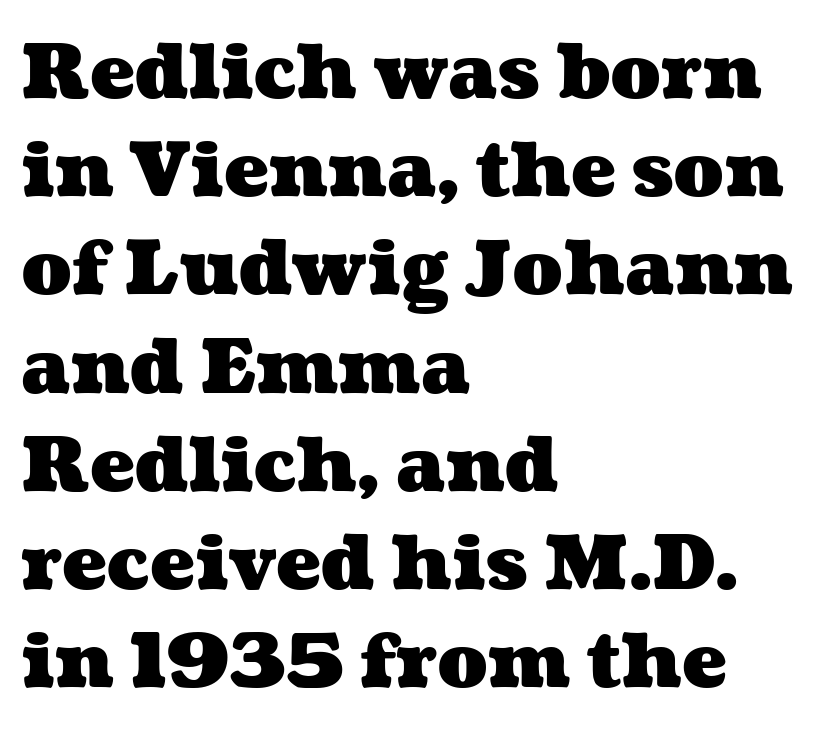
Q: Is the text bold? A: Yes.
Q: Is the text underlined? A: No.
Q: How is the paragraph aligned? A: Left-aligned.
Q: Is the spacing between letters normal or unusually wide? A: Normal.
Q: Is the spacing between lines tight, normal or loose? A: Normal.
Q: Width (condensed, normal, or wide)? A: Wide.
Q: Stroke contrast? A: Medium.
Q: x-height? A: Medium.
Q: Monospaced? A: No.
